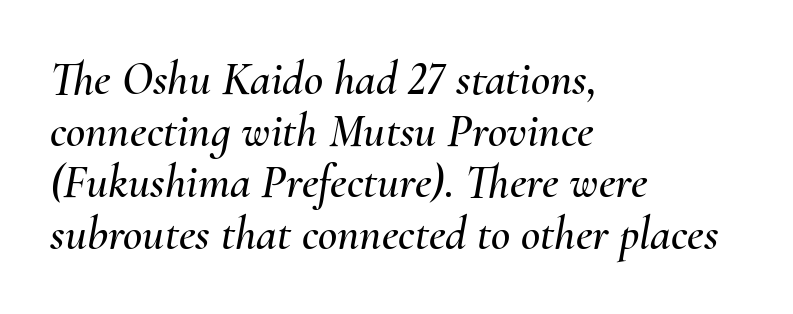
Q: Is the text italic (slanted)? A: Yes, it leans right by about 10 degrees.
Q: Is the text underlined? A: No.
Q: How is the paragraph aligned? A: Left-aligned.
Q: Is the spacing between letters normal or unusually wide? A: Normal.
Q: Is the spacing between lines tight, normal or loose? A: Tight.
Q: Width (condensed, normal, or wide)? A: Normal.
Q: Stroke contrast? A: Medium.
Q: x-height? A: Small.
Q: Monospaced? A: No.
